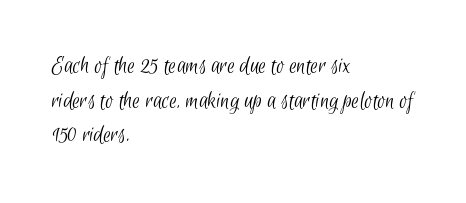
{"bold": "no", "underline": "no", "align": "left", "line_spacing": "normal", "line_spacing_ratio": 1.44, "letter_spacing": "normal", "letter_spacing_em": 0.0, "glyph_px": 24}
